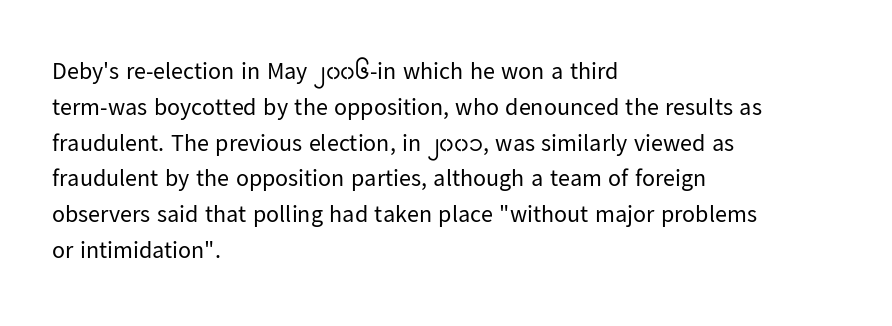
Q: Is the text bold? A: No.
Q: Is the text italic (slanted)? A: No, it is upright.
Q: Is the text underlined? A: No.
Q: How is the paragraph aligned? A: Left-aligned.
Q: Is the spacing between letters normal or unusually wide? A: Normal.
Q: Is the spacing between lines tight, normal or loose? A: Normal.
